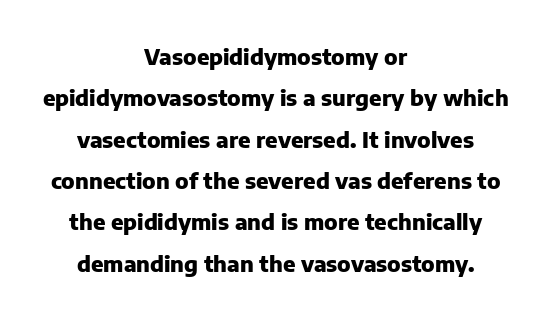
Q: Is the text bold? A: Yes.
Q: Is the text italic (slanted)? A: No, it is upright.
Q: Is the text underlined? A: No.
Q: How is the paragraph aligned? A: Centered.
Q: Is the spacing between letters normal or unusually wide? A: Normal.
